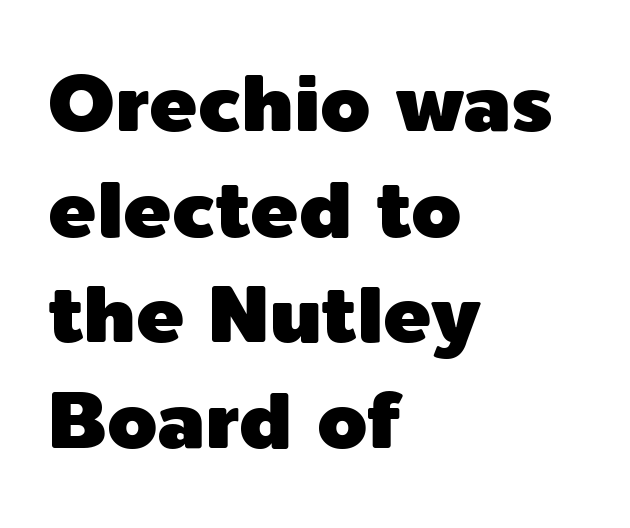
Q: Is the text italic (slanted)? A: No, it is upright.
Q: Is the typeface a serif or a sans-serif typeface? A: Sans-serif.
Q: Is the text underlined? A: No.
Q: How is the paragraph aligned? A: Left-aligned.
Q: Is the spacing between letters normal or unusually wide? A: Normal.
Q: Is the spacing between lines tight, normal or loose? A: Normal.
Q: Width (condensed, normal, or wide)? A: Normal.
Q: x-height? A: Medium.
Q: Monospaced? A: No.
